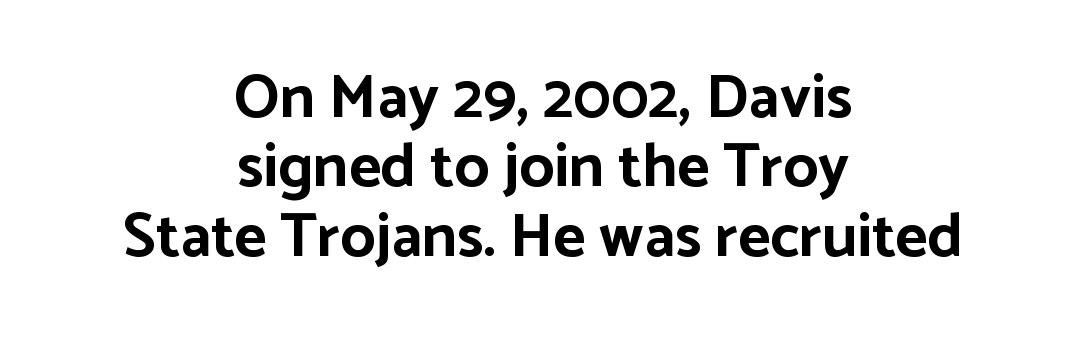
In terms of weight, the rendering is a true, heavy bold. Honestly, the letter spacing is just normal — you wouldn't notice it. The space between consecutive lines is stingy. Teacher's note: observe the equal gaps on both sides — that is centered alignment.
